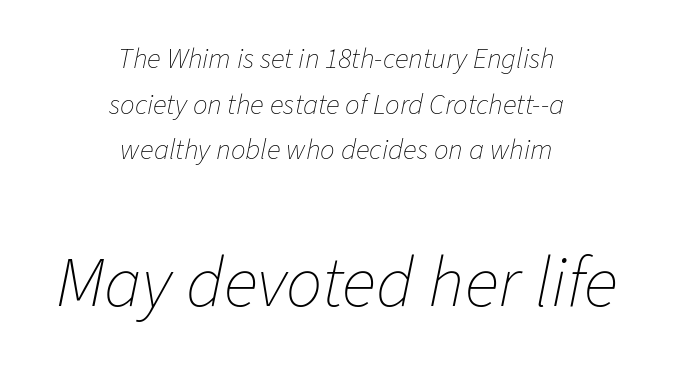
Slanted lettering throughout. Default kerning and tracking; the words read as compact shapes. No heavy texture on the line: the type isn't bold. Only glyphs here, with clear space below each row.
